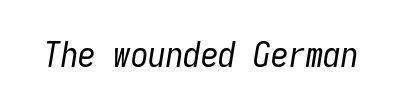
Here the glyphs are tracked normally, forming tight word shapes. Is this a heavy cut? Hardly; it is regular or lighter. Is this a fixed-width face? Yes — each glyph sits in an identical cell. This sample uses an oblique cut, with every glyph tilted off the vertical. The glyphs are unaccompanied by any horizontal stroke below them.
